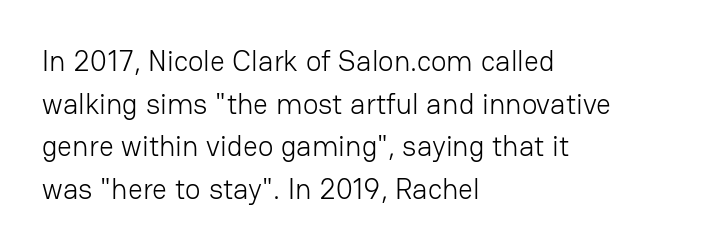
The image shows 29 px light sans-serif type, upright; set left-aligned, normal line spacing (1.47x), normal letter spacing, not underlined; low stroke contrast and a medium x-height.
